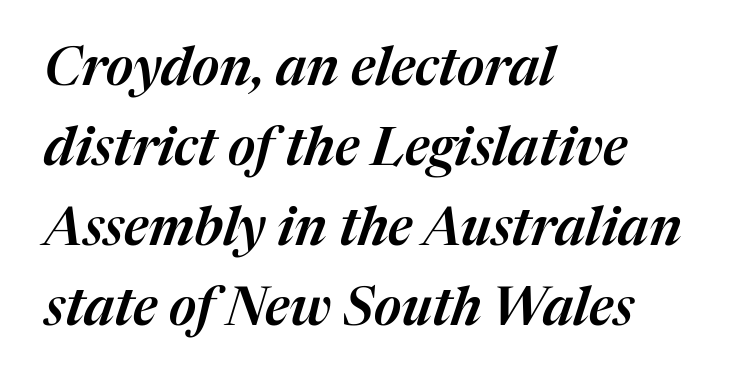
{"italic": "yes", "lean": "right", "slant_degrees": 17, "width": "normal", "stroke_contrast": "medium", "x_height": "medium", "monospaced": "no", "underline": "no", "align": "left", "line_spacing": "normal", "line_spacing_ratio": 1.51, "letter_spacing": "normal", "letter_spacing_em": 0.0, "glyph_px": 53}
